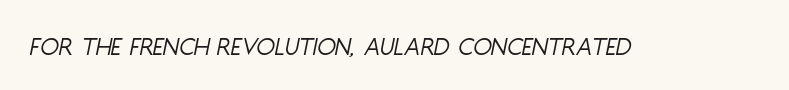
Q: Is the text bold? A: No.
Q: Is the text italic (slanted)? A: Yes, it leans right by about 11 degrees.
Q: Is the text underlined? A: No.
Q: Is the spacing between letters normal or unusually wide? A: Normal.
